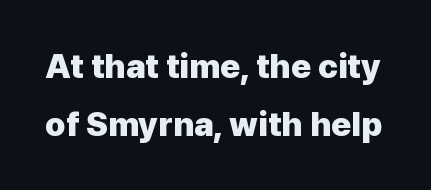
Is the type bold? Yes — the strokes are clearly thick and heavy. Spacing verdict: proportional, widths tailored to each character. The line-height multiplier appears to be the usual default. The type sits square on the baseline with zero lean. Examine the stroke ends and you'll find no serifs. There is no visible air inserted between adjacent glyphs.
